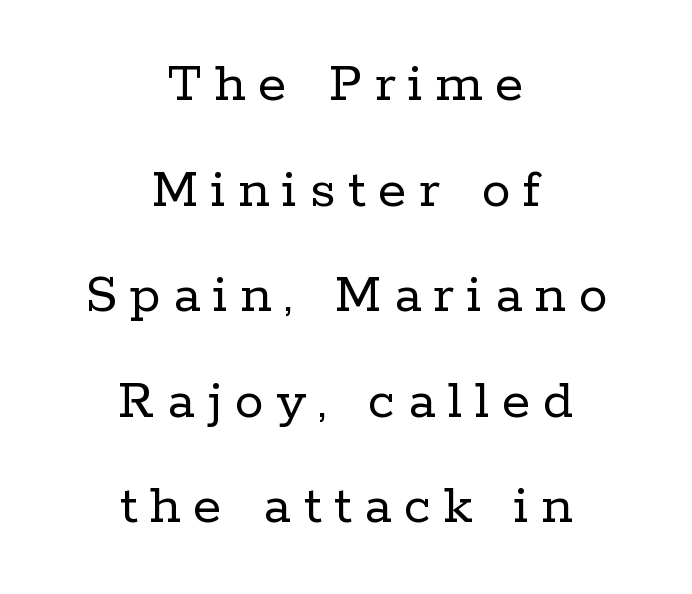
The face used here is proportionally spaced, like ordinary book or web type. Caption: expanded tracking, letters set apart. The foot of each line stays bare and open. Tall strokes in this sample are plumb rather than angled. Each letter's strokes conclude with small projecting serifs.
